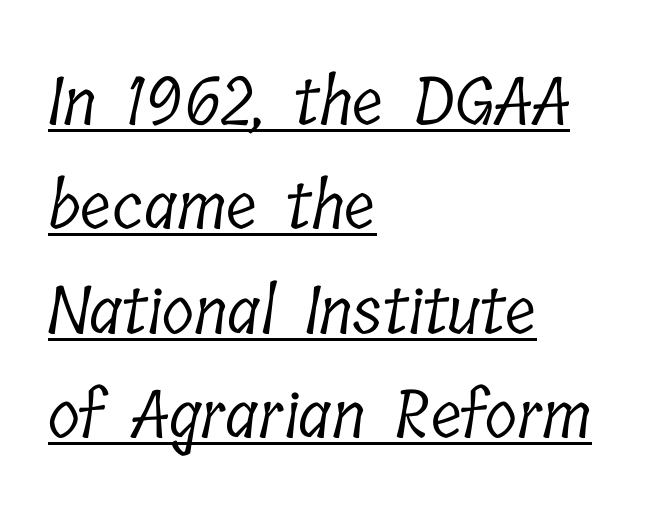
In designer terms, the underline attribute is active on this setting. Reading down the block, your eye returns to a fixed left position each line. Is this a heavy cut? Hardly; it is regular or lighter. Note the varied advance widths — an 'i' is clearly narrower than an 'm'.
